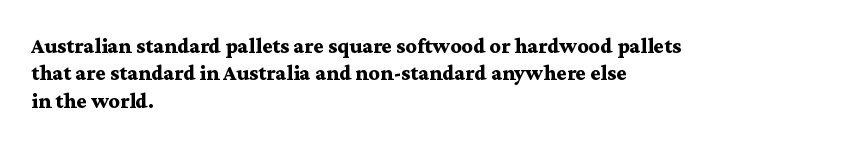
Chunky letters — that's bold for sure. Caption: standard tracking, unaltered. Descenders are the only things crossing below the line. Typeset ragged right — the left edge is the straight one. The letters stand upright; this is a roman face.
